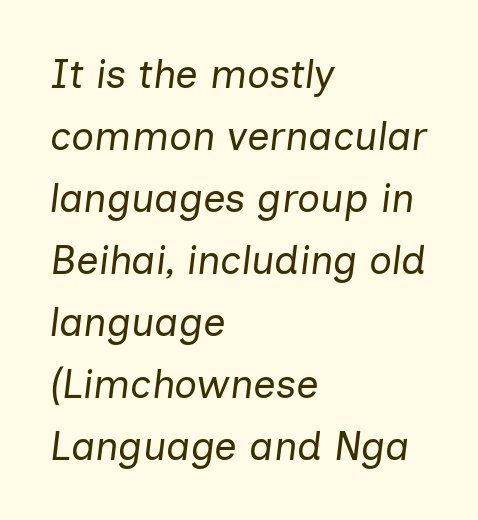
The image shows 40 px regular-weight type, italic (leaning right); set left-aligned, normal line spacing (1.55x), normal letter spacing, not underlined; low stroke contrast and a medium x-height.
